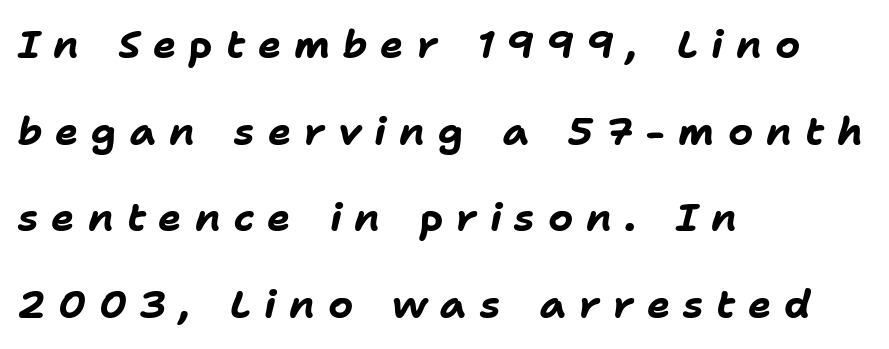
Q: Is the text bold? A: Yes.
Q: Is the text italic (slanted)? A: Yes, it leans right by about 11 degrees.
Q: Is the text underlined? A: No.
Q: How is the paragraph aligned? A: Left-aligned.
Q: Is the spacing between letters normal or unusually wide? A: Unusually wide.
Q: Is the spacing between lines tight, normal or loose? A: Loose.
Q: Width (condensed, normal, or wide)? A: Normal.
Q: Stroke contrast? A: Low.
Q: x-height? A: Medium.
Q: Monospaced? A: No.
